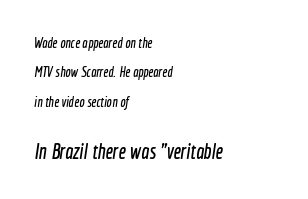
Q: Is the text underlined? A: No.
Q: How is the paragraph aligned? A: Left-aligned.
Q: Is the spacing between letters normal or unusually wide? A: Normal.
Q: Is the spacing between lines tight, normal or loose? A: Loose.
Q: Which block of text is set in a larger size, the first (top) or the second (bottom)? A: The second (bottom) one.
